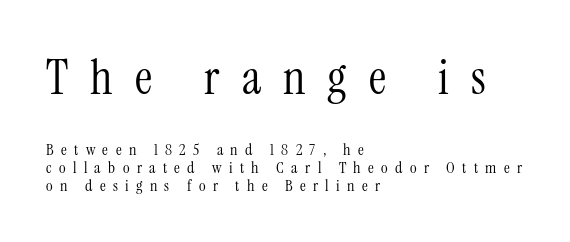
Q: Is the text bold? A: No.
Q: Is the text italic (slanted)? A: No, it is upright.
Q: Is the typeface a serif or a sans-serif typeface? A: Serif.
Q: Is the text underlined? A: No.
Q: How is the paragraph aligned? A: Left-aligned.
Q: Is the spacing between letters normal or unusually wide? A: Unusually wide.
Q: Is the spacing between lines tight, normal or loose? A: Tight.
Q: Which block of text is set in a larger size, the first (top) or the second (bottom)? A: The first (top) one.
Q: Width (condensed, normal, or wide)? A: Condensed.
Q: Stroke contrast? A: Medium.
Q: x-height? A: Medium.
Q: Monospaced? A: No.
